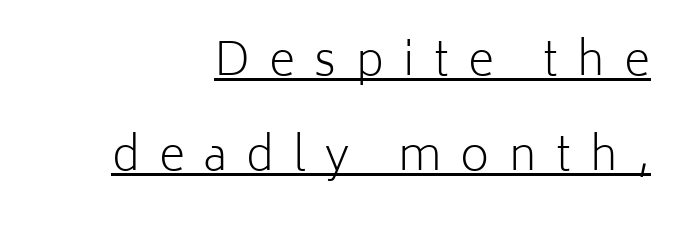
{"serif": "no", "italic": "no", "bold": "no", "weight": "light", "width": "normal", "stroke_contrast": "low", "x_height": "medium", "monospaced": "no", "underline": "yes", "align": "right", "line_spacing": "loose", "line_spacing_ratio": 2.11, "letter_spacing": "wide", "letter_spacing_em": 0.43, "glyph_px": 45}
